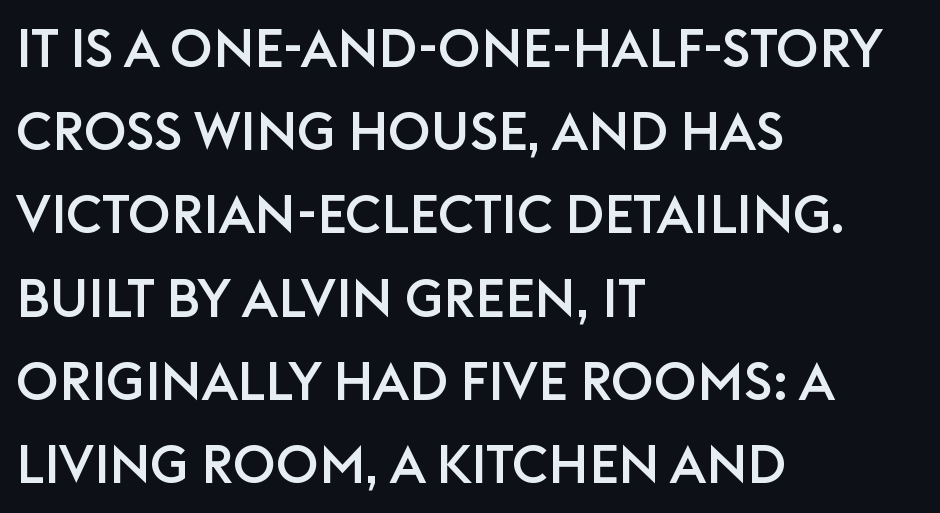
Plain, unruled lines of type. The letterforms sit shoulder to shoulder at normal distance. Unlike a traditional serif, this face leaves its strokes unadorned. Ordinary non-slanted type is in use. The passage shown stacks its lines at a standard gap. Is this a fixed-width face? No — the glyphs have proportional, varying widths.
